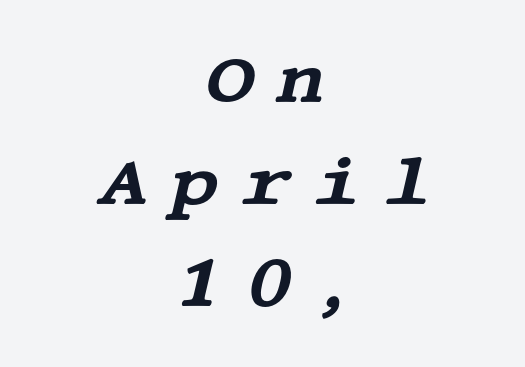
{"serif": "yes", "italic": "yes", "lean": "right", "slant_degrees": 13, "width": "wide", "stroke_contrast": "medium", "x_height": "large", "underline": "no", "align": "center", "line_spacing": "normal", "line_spacing_ratio": 1.53, "letter_spacing": "wide", "letter_spacing_em": 0.32, "glyph_px": 67}
